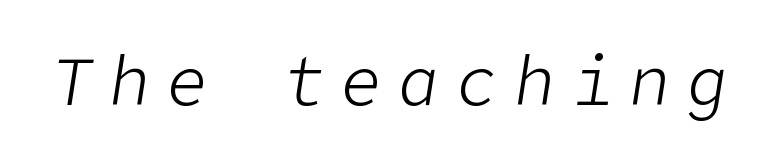
{"italic": "yes", "lean": "right", "slant_degrees": 9, "bold": "no", "weight": "light", "width": "normal", "stroke_contrast": "low", "x_height": "medium", "underline": "no", "letter_spacing": "wide", "letter_spacing_em": 0.25, "glyph_px": 68}
